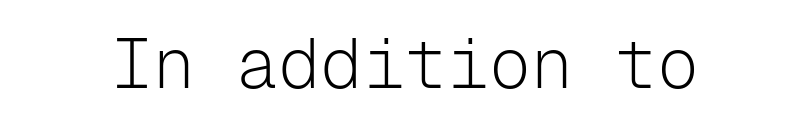
Q: Is the text bold? A: No.
Q: Is the text italic (slanted)? A: No, it is upright.
Q: Is the typeface a serif or a sans-serif typeface? A: Sans-serif.
Q: Is the text underlined? A: No.
Q: Is the spacing between letters normal or unusually wide? A: Normal.
Q: Width (condensed, normal, or wide)? A: Normal.
Q: Stroke contrast? A: Low.
Q: x-height? A: Medium.
Q: Monospaced? A: Yes.
